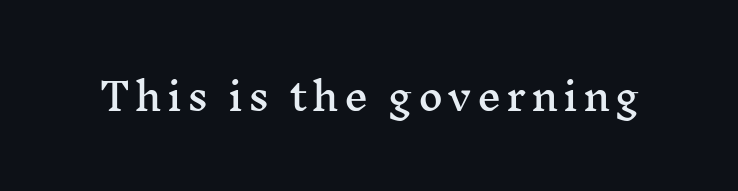
The image shows 38 px wide serif type, upright; set not underlined; medium stroke contrast and a medium x-height.
